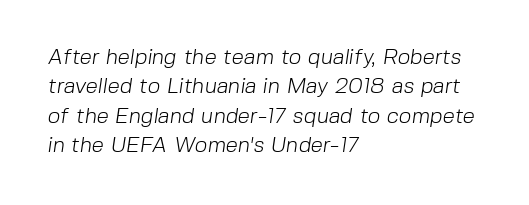
{"bold": "no", "underline": "no", "align": "left", "line_spacing": "normal", "line_spacing_ratio": 1.34, "letter_spacing": "normal", "letter_spacing_em": 0.0, "glyph_px": 22}
